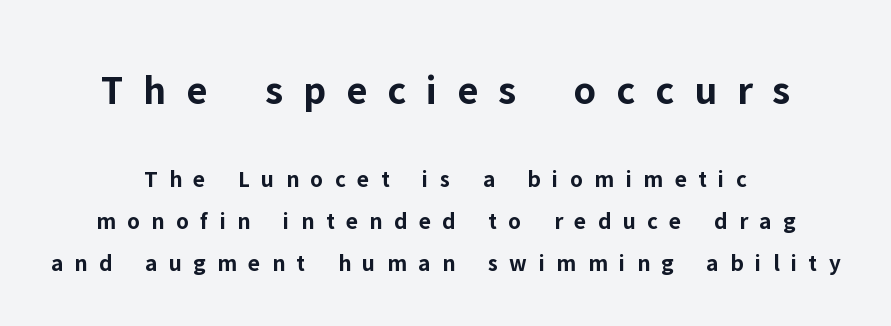
{"serif": "no", "italic": "no", "bold": "yes", "weight": "bold", "width": "normal", "stroke_contrast": "low", "x_height": "medium", "monospaced": "no", "underline": "no", "align": "center", "line_spacing_ratio": 1.75, "letter_spacing": "wide", "letter_spacing_em": 0.48, "larger_block": "first", "size_ratio": 1.75, "glyph_px": 42}
